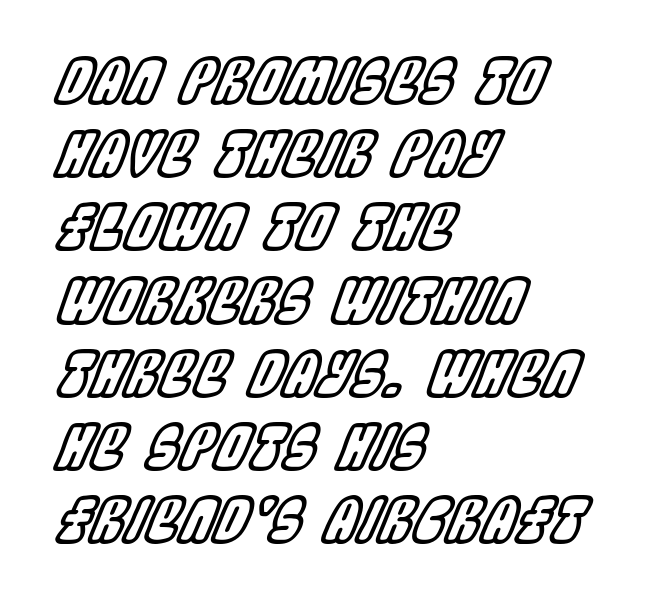
Q: Is the text italic (slanted)? A: Yes, it leans right by about 22 degrees.
Q: Is the text underlined? A: No.
Q: How is the paragraph aligned? A: Left-aligned.
Q: Is the spacing between letters normal or unusually wide? A: Normal.
Q: Width (condensed, normal, or wide)? A: Condensed.
Q: x-height? A: Large.
Q: Monospaced? A: No.
